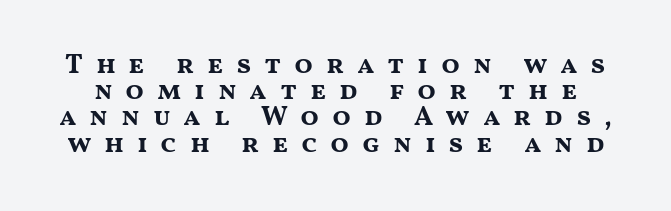
Q: Is the text bold? A: Yes.
Q: Is the text italic (slanted)? A: No, it is upright.
Q: Is the text underlined? A: No.
Q: Is the spacing between letters normal or unusually wide? A: Unusually wide.
Q: Is the spacing between lines tight, normal or loose? A: Tight.
